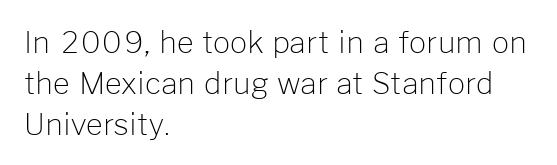
Q: Is the text bold? A: No.
Q: Is the text italic (slanted)? A: No, it is upright.
Q: Is the typeface a serif or a sans-serif typeface? A: Sans-serif.
Q: Is the text underlined? A: No.
Q: How is the paragraph aligned? A: Left-aligned.
Q: Is the spacing between letters normal or unusually wide? A: Normal.
Q: Is the spacing between lines tight, normal or loose? A: Normal.
Q: Width (condensed, normal, or wide)? A: Normal.
Q: Stroke contrast? A: Low.
Q: x-height? A: Medium.
Q: Monospaced? A: No.
